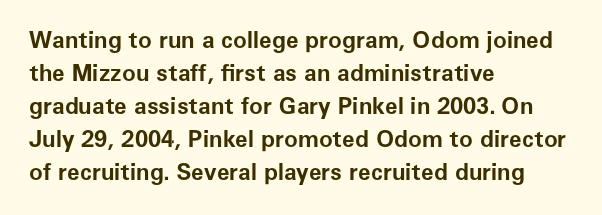
{"italic": "no", "bold": "yes", "underline": "no", "align": "left", "line_spacing": "normal", "line_spacing_ratio": 1.44, "letter_spacing": "normal", "letter_spacing_em": 0.0, "glyph_px": 23}
